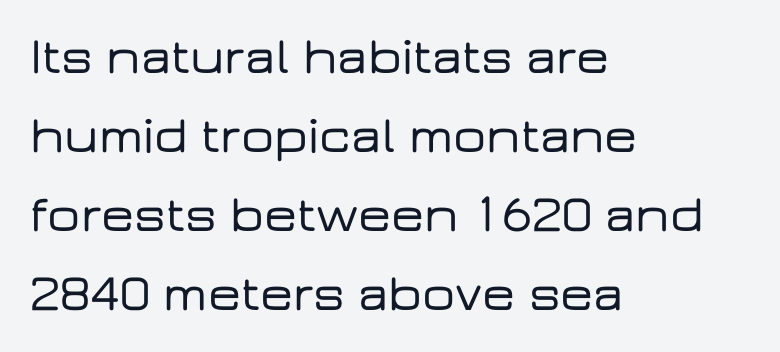
{"serif": "no", "italic": "no", "width": "wide", "stroke_contrast": "low", "x_height": "medium", "monospaced": "no", "underline": "no", "align": "left", "line_spacing": "normal", "line_spacing_ratio": 1.52, "letter_spacing": "normal", "letter_spacing_em": 0.0, "glyph_px": 52}
